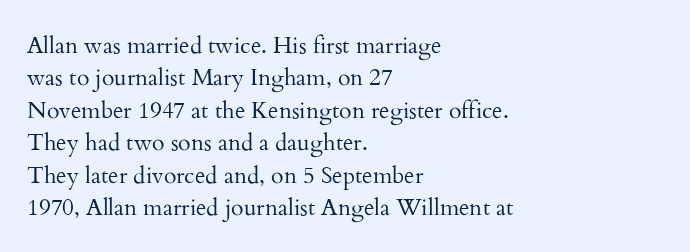
The image shows 23 px text type, upright; set left-aligned, normal line spacing (1.41x), normal letter spacing, not underlined.
